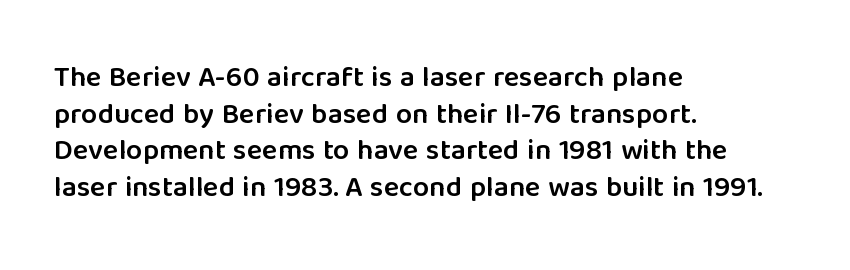
Q: Is the text bold? A: Semi-bold.
Q: Is the text italic (slanted)? A: No, it is upright.
Q: Is the typeface a serif or a sans-serif typeface? A: Sans-serif.
Q: Is the text underlined? A: No.
Q: How is the paragraph aligned? A: Left-aligned.
Q: Is the spacing between letters normal or unusually wide? A: Normal.
Q: Is the spacing between lines tight, normal or loose? A: Normal.
Q: Width (condensed, normal, or wide)? A: Normal.
Q: Stroke contrast? A: Low.
Q: x-height? A: Medium.
Q: Monospaced? A: No.
